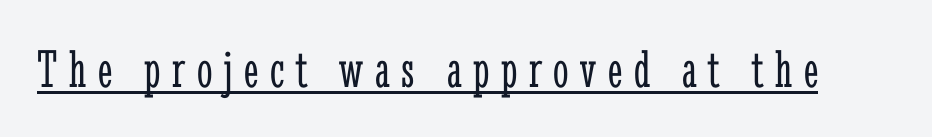
{"serif": "yes", "italic": "no", "bold": "no", "weight": "light", "width": "condensed", "stroke_contrast": "low", "x_height": "medium", "monospaced": "no", "underline": "yes", "letter_spacing": "wide", "letter_spacing_em": 0.21, "glyph_px": 55}
